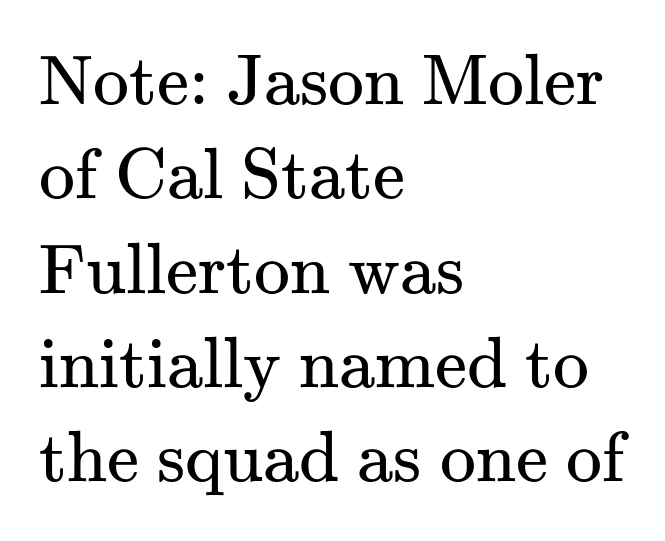
{"serif": "yes", "italic": "no", "bold": "no", "weight": "regular", "width": "normal", "stroke_contrast": "medium", "x_height": "small", "monospaced": "no", "underline": "no", "align": "left", "line_spacing": "normal", "line_spacing_ratio": 1.31, "letter_spacing": "normal", "letter_spacing_em": 0.0, "glyph_px": 72}
